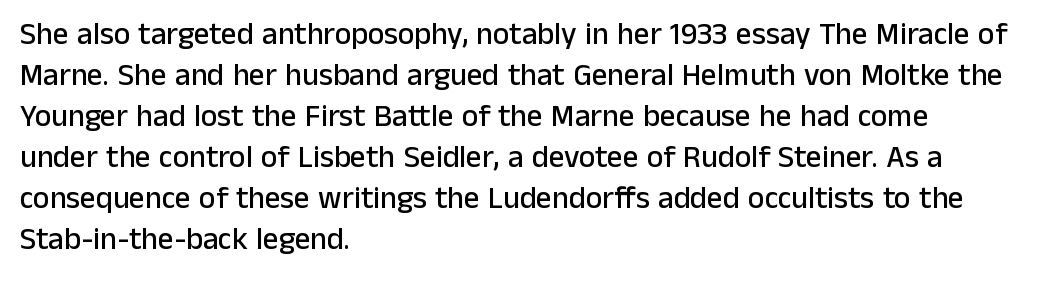
{"serif": "no", "italic": "no", "width": "normal", "stroke_contrast": "low", "x_height": "medium", "monospaced": "no", "underline": "no", "align": "left", "line_spacing": "normal", "line_spacing_ratio": 1.32, "letter_spacing": "normal", "letter_spacing_em": 0.0, "glyph_px": 31}
